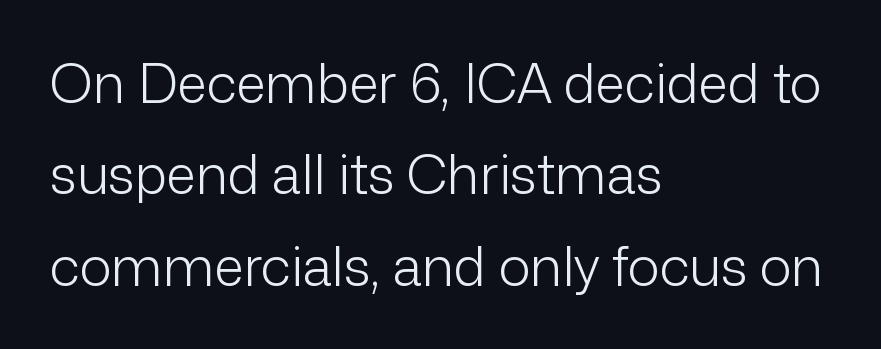
Q: Is the text bold? A: No.
Q: Is the text italic (slanted)? A: No, it is upright.
Q: Is the typeface a serif or a sans-serif typeface? A: Sans-serif.
Q: Is the text underlined? A: No.
Q: How is the paragraph aligned? A: Left-aligned.
Q: Is the spacing between letters normal or unusually wide? A: Normal.
Q: Is the spacing between lines tight, normal or loose? A: Normal.
Q: Width (condensed, normal, or wide)? A: Normal.
Q: Stroke contrast? A: Low.
Q: x-height? A: Medium.
Q: Monospaced? A: No.
